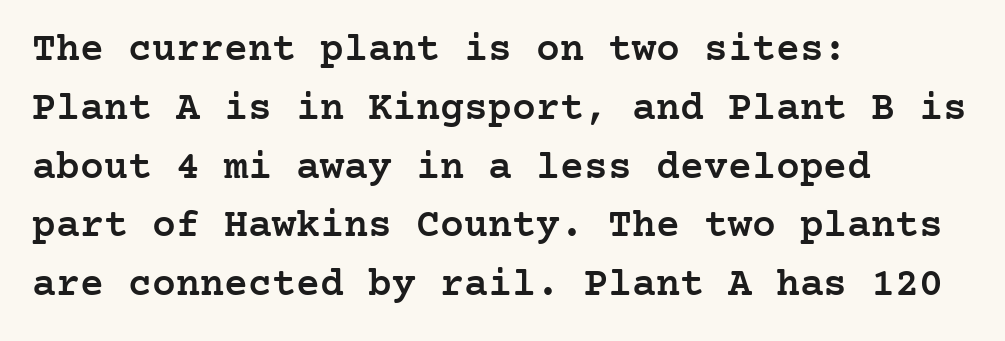
Q: Is the text bold? A: Semi-bold.
Q: Is the text italic (slanted)? A: No, it is upright.
Q: Is the typeface a serif or a sans-serif typeface? A: Serif.
Q: Is the text underlined? A: No.
Q: How is the paragraph aligned? A: Left-aligned.
Q: Is the spacing between letters normal or unusually wide? A: Normal.
Q: Is the spacing between lines tight, normal or loose? A: Normal.
Q: Width (condensed, normal, or wide)? A: Normal.
Q: Stroke contrast? A: Low.
Q: x-height? A: Medium.
